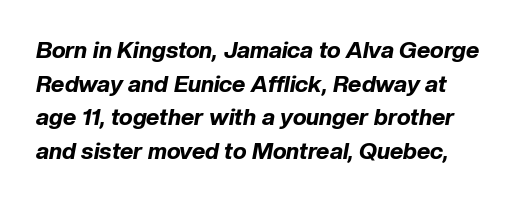
Q: Is the text bold? A: Yes.
Q: Is the text italic (slanted)? A: Yes, it leans right by about 10 degrees.
Q: Is the text underlined? A: No.
Q: Is the spacing between letters normal or unusually wide? A: Normal.
Q: Is the spacing between lines tight, normal or loose? A: Normal.
